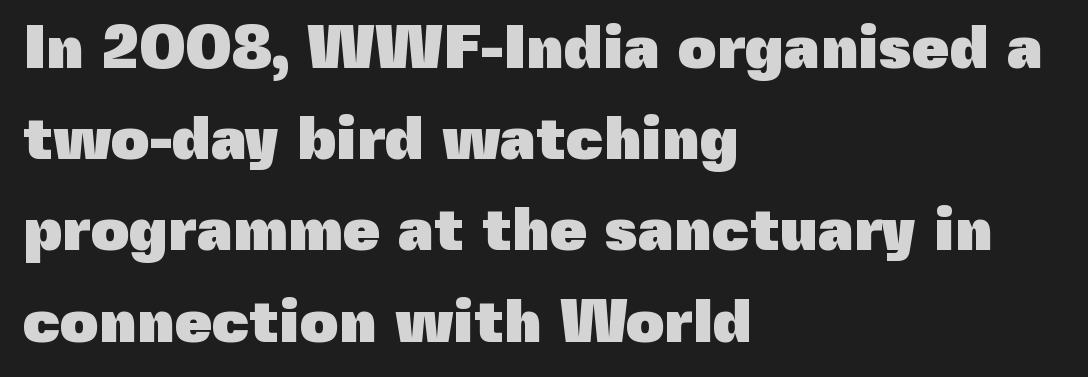
{"serif": "no", "italic": "no", "bold": "yes", "weight": "heavy", "width": "normal", "x_height": "medium", "monospaced": "no", "underline": "no", "align": "left", "line_spacing": "normal", "line_spacing_ratio": 1.52, "letter_spacing": "normal", "letter_spacing_em": 0.0, "glyph_px": 60}
